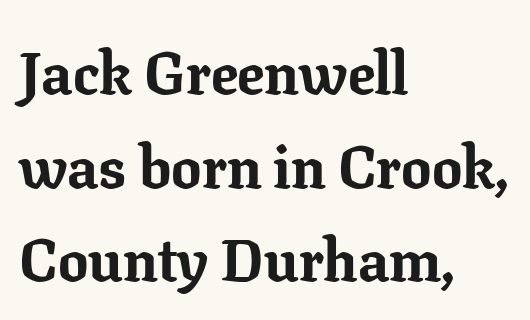
{"serif": "yes", "italic": "no", "bold": "yes", "weight": "bold", "width": "normal", "stroke_contrast": "low", "x_height": "medium", "monospaced": "no", "underline": "no", "align": "left", "line_spacing": "normal", "line_spacing_ratio": 1.56, "letter_spacing": "normal", "letter_spacing_em": 0.0, "glyph_px": 60}
